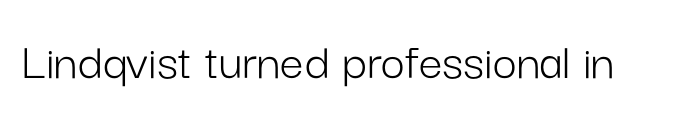
Q: Is the text bold? A: No.
Q: Is the text italic (slanted)? A: No, it is upright.
Q: Is the typeface a serif or a sans-serif typeface? A: Sans-serif.
Q: Is the text underlined? A: No.
Q: Is the spacing between letters normal or unusually wide? A: Normal.
Q: Width (condensed, normal, or wide)? A: Normal.
Q: Stroke contrast? A: Low.
Q: x-height? A: Medium.
Q: Monospaced? A: No.
